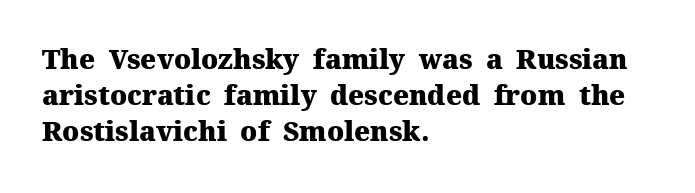
{"italic": "no", "bold": "yes", "underline": "no", "align": "left", "line_spacing": "normal", "line_spacing_ratio": 1.34, "letter_spacing": "normal", "letter_spacing_em": 0.0, "glyph_px": 27}
